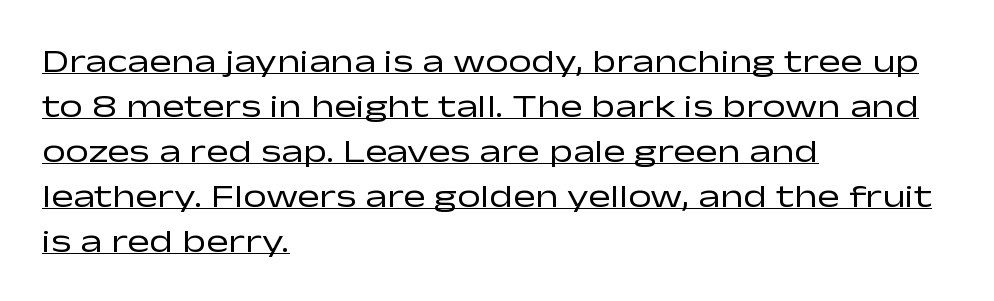
Q: Is the text bold? A: No.
Q: Is the text italic (slanted)? A: No, it is upright.
Q: Is the typeface a serif or a sans-serif typeface? A: Sans-serif.
Q: Is the text underlined? A: Yes.
Q: How is the paragraph aligned? A: Left-aligned.
Q: Is the spacing between letters normal or unusually wide? A: Normal.
Q: Is the spacing between lines tight, normal or loose? A: Normal.
Q: Width (condensed, normal, or wide)? A: Wide.
Q: Stroke contrast? A: Low.
Q: x-height? A: Medium.
Q: Monospaced? A: No.
